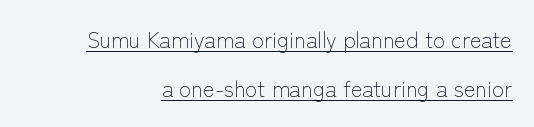
Q: Is the text bold? A: No.
Q: Is the text italic (slanted)? A: No, it is upright.
Q: Is the text underlined? A: Yes.
Q: Is the spacing between letters normal or unusually wide? A: Normal.
Q: Is the spacing between lines tight, normal or loose? A: Loose.
